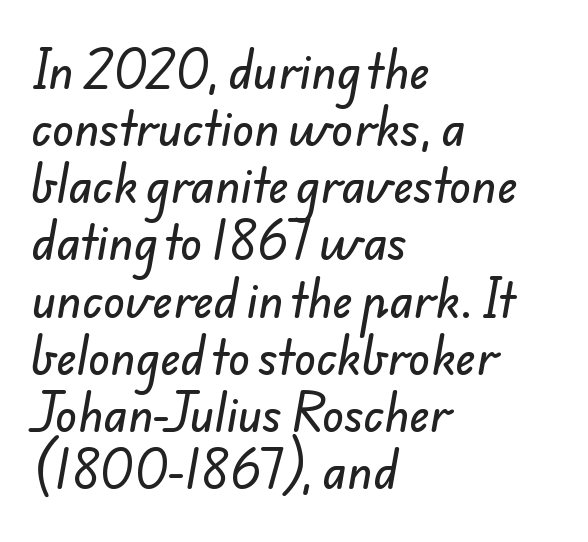
{"serif": "no", "width": "normal", "stroke_contrast": "low", "x_height": "small", "monospaced": "no", "underline": "no", "align": "left", "line_spacing": "normal", "line_spacing_ratio": 1.27, "letter_spacing": "normal", "letter_spacing_em": 0.0, "glyph_px": 45}
